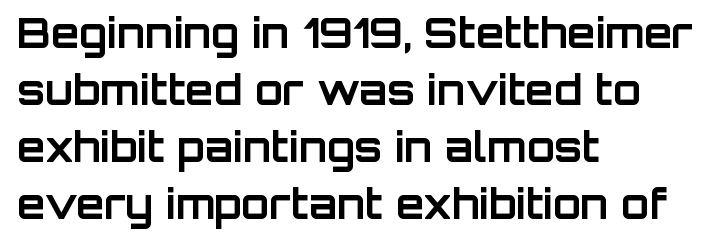
The image shows 41 px bold sans-serif type, upright; set left-aligned, normal line spacing (1.39x), normal letter spacing, not underlined; low stroke contrast and a large x-height.
